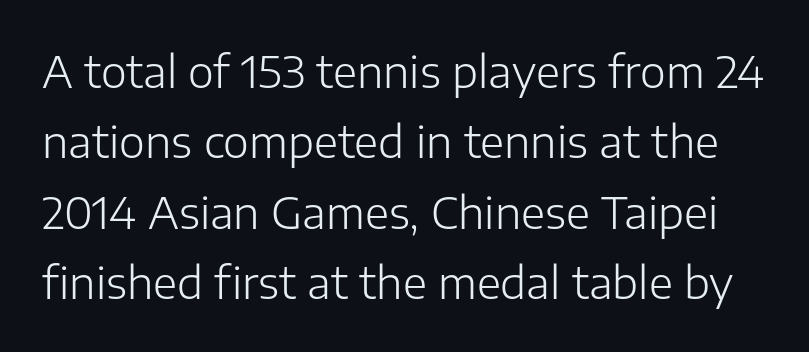
The image shows 44 px light sans-serif type, upright; set normal line spacing (1.6x), normal letter spacing, not underlined; low stroke contrast and a medium x-height.
